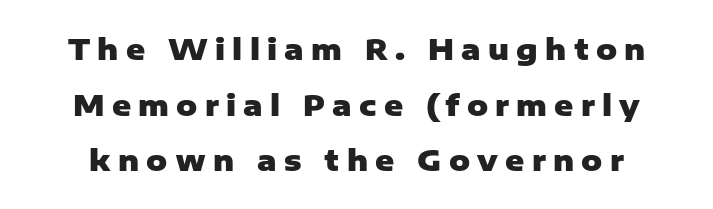
{"serif": "no", "italic": "no", "bold": "yes", "weight": "heavy", "width": "normal", "stroke_contrast": "low", "x_height": "medium", "monospaced": "no", "underline": "no", "line_spacing": "loose", "line_spacing_ratio": 1.92, "letter_spacing": "wide", "letter_spacing_em": 0.25, "glyph_px": 29}
